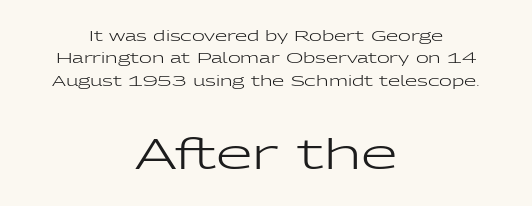
The image shows 42 px regular-weight, wide sans-serif type, upright; set centered, normal line spacing (1.6x), normal letter spacing, not underlined; the second (bottom) block is 3.0x larger; low stroke contrast and a medium x-height.
